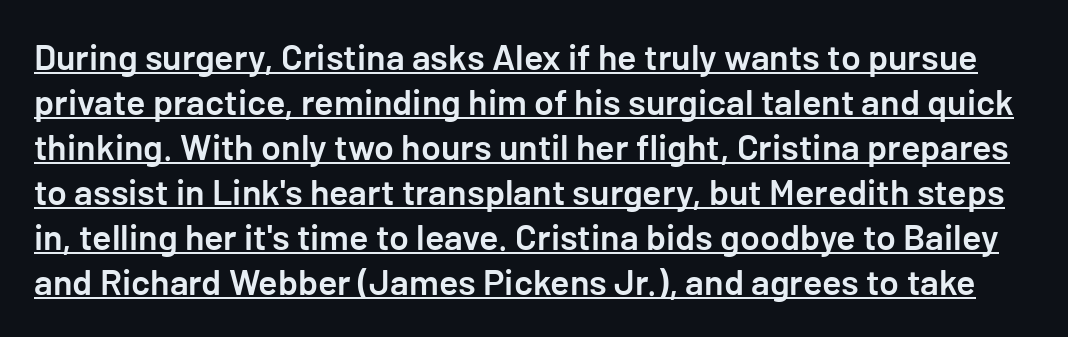
{"serif": "no", "italic": "no", "bold": "semi", "weight": "semibold", "width": "normal", "stroke_contrast": "low", "x_height": "medium", "underline": "yes", "line_spacing": "normal", "line_spacing_ratio": 1.25, "letter_spacing": "normal", "letter_spacing_em": 0.0, "glyph_px": 36}
